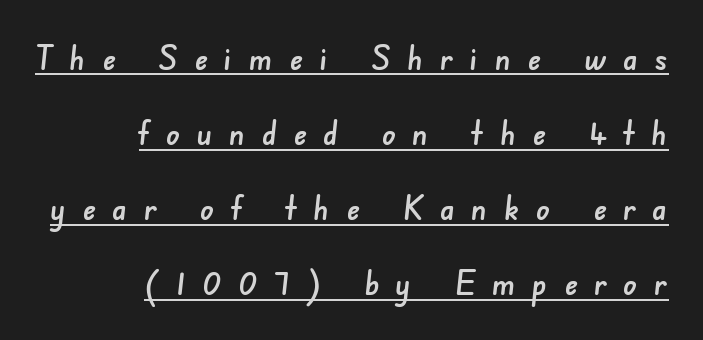
{"serif": "no", "width": "normal", "stroke_contrast": "low", "x_height": "small", "monospaced": "no", "underline": "yes", "align": "right", "line_spacing": "loose", "line_spacing_ratio": 2.21, "letter_spacing": "wide", "letter_spacing_em": 0.5, "glyph_px": 34}
